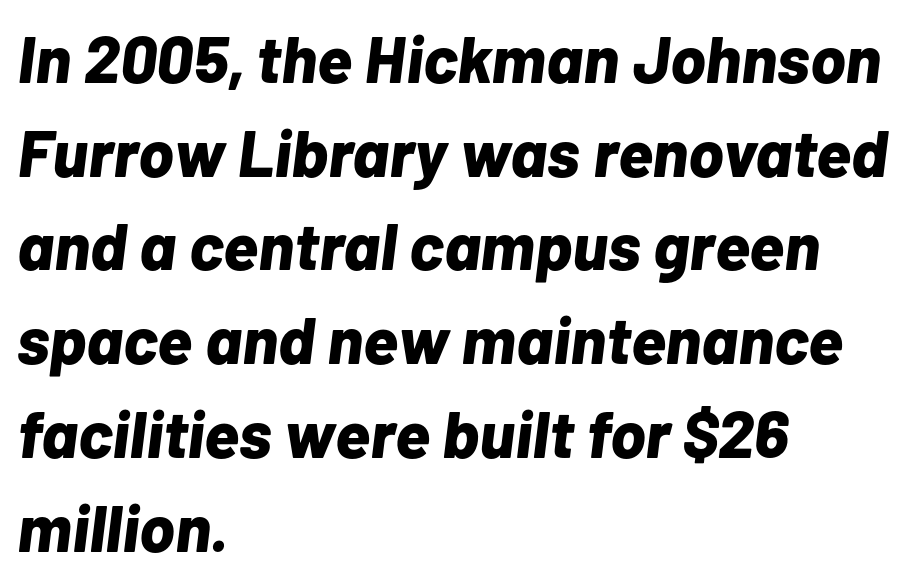
Each new line begins a customary step beneath the previous one. The lines are quadded left. Plenty of ink on the page — the face is bold. This sample has the flowing, uneven cadence of proportional lettering.
